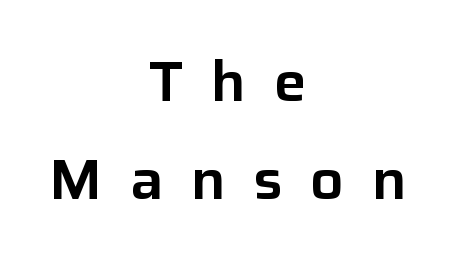
Tall strokes in this sample are plumb rather than angled. Honestly, there is no underline to notice here at all. Letterform terminals end flat and unadorned throughout the passage. These lines have a slow, spaced-out rhythm from letter to letter. The text block is weighted toward neither margin, spreading evenly from the middle. Here the designer chose a conventional face with non-uniform glyph widths.
